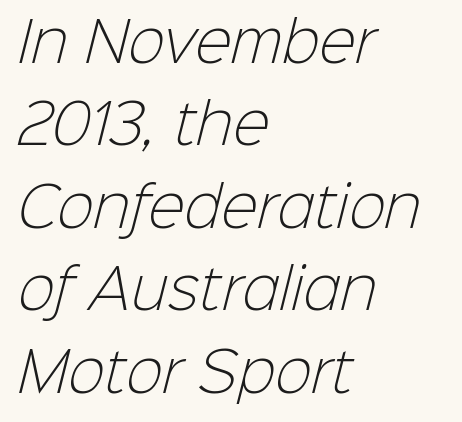
{"serif": "no", "bold": "no", "weight": "light", "width": "normal", "stroke_contrast": "low", "x_height": "medium", "monospaced": "no", "underline": "no", "align": "left", "line_spacing": "normal", "line_spacing_ratio": 1.5, "letter_spacing": "normal", "letter_spacing_em": 0.0, "glyph_px": 55}
